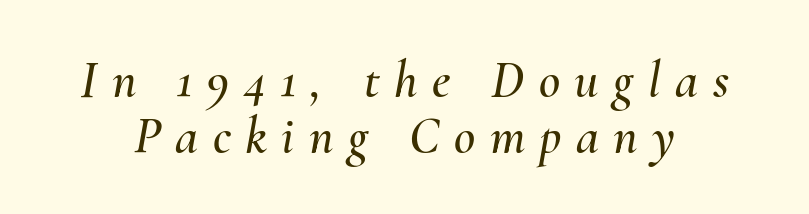
This sample has the flowing, uneven cadence of proportional lettering. Emphasis-style slanted type is in use. Letter spacing: wide. Each new line begins almost immediately beneath the previous one. Beneath every word, the page is bare.
